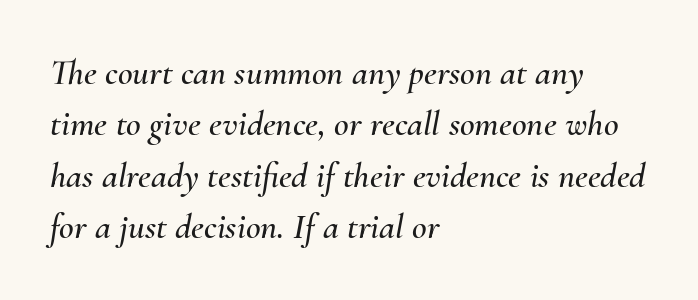
{"italic": "yes", "lean": "right", "slant_degrees": 10, "width": "normal", "stroke_contrast": "medium", "x_height": "small", "monospaced": "no", "underline": "no", "align": "left", "line_spacing": "normal", "line_spacing_ratio": 1.43, "letter_spacing": "normal", "letter_spacing_em": 0.0, "glyph_px": 36}
